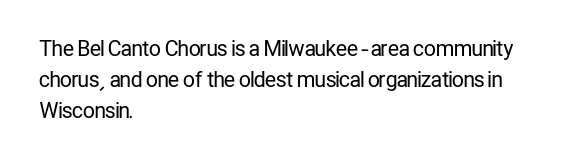
The image shows 21 px text type, upright; set left-aligned, normal line spacing (1.47x), normal letter spacing, not underlined.
